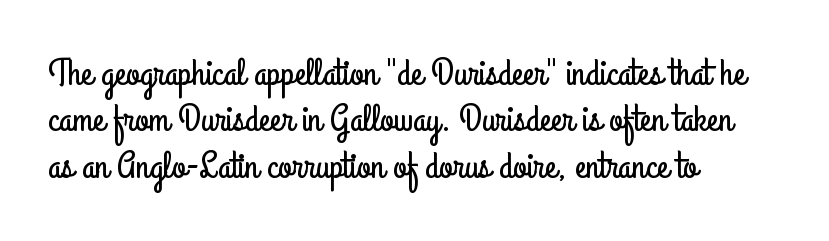
{"serif": "no", "width": "condensed", "stroke_contrast": "low", "x_height": "small", "monospaced": "no", "underline": "no", "align": "left", "line_spacing_ratio": 1.22, "letter_spacing": "normal", "letter_spacing_em": 0.0, "glyph_px": 38}
